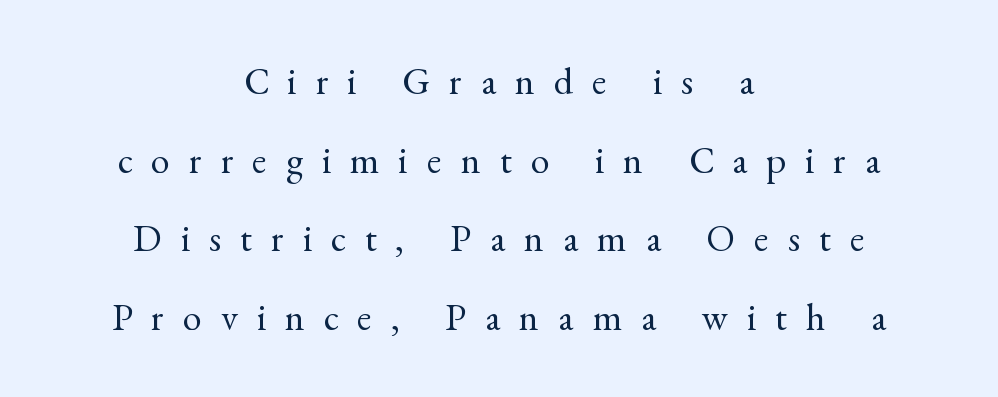
{"serif": "yes", "italic": "no", "bold": "no", "weight": "regular", "width": "normal", "x_height": "small", "monospaced": "no", "underline": "no", "align": "center", "line_spacing": "loose", "line_spacing_ratio": 2.07, "letter_spacing": "wide", "letter_spacing_em": 0.5, "glyph_px": 38}
